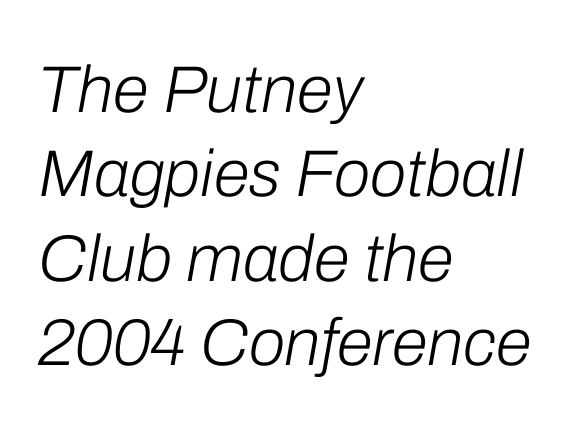
The image shows 66 px light type, italic (leaning right); set left-aligned, normal line spacing (1.28x), normal letter spacing, not underlined; low stroke contrast and a medium x-height.
